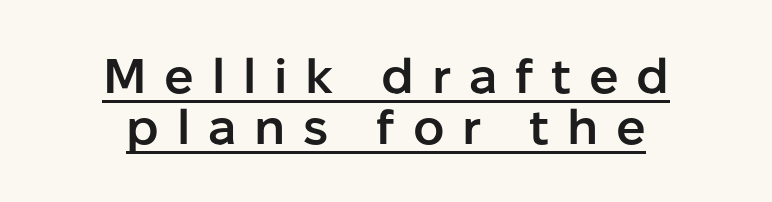
The image shows 49 px semibold sans-serif type, upright; set centered, tight line spacing (1.04x), unusually wide letter spacing (+0.36 em), underlined; low stroke contrast and a medium x-height.
